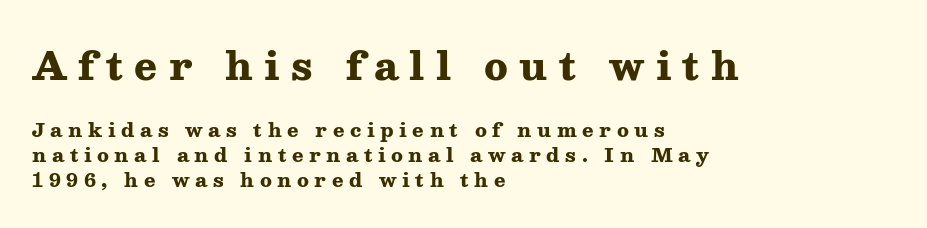
{"serif": "yes", "italic": "no", "bold": "yes", "weight": "heavy", "width": "wide", "stroke_contrast": "medium", "x_height": "medium", "monospaced": "no", "underline": "no", "align": "left", "line_spacing": "normal", "line_spacing_ratio": 1.32, "letter_spacing": "wide", "letter_spacing_em": 0.29, "larger_block": "first", "size_ratio": 2.0, "glyph_px": 38}
